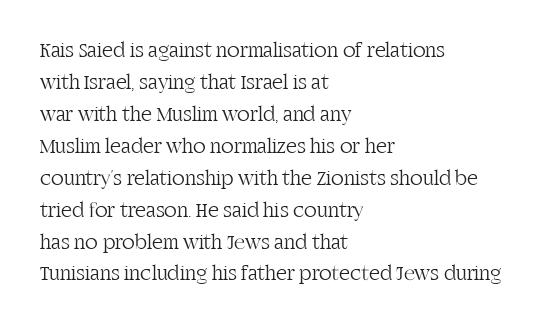
{"italic": "no", "bold": "no", "underline": "no", "align": "left", "line_spacing": "normal", "line_spacing_ratio": 1.52, "letter_spacing": "normal", "letter_spacing_em": 0.0, "glyph_px": 21}
